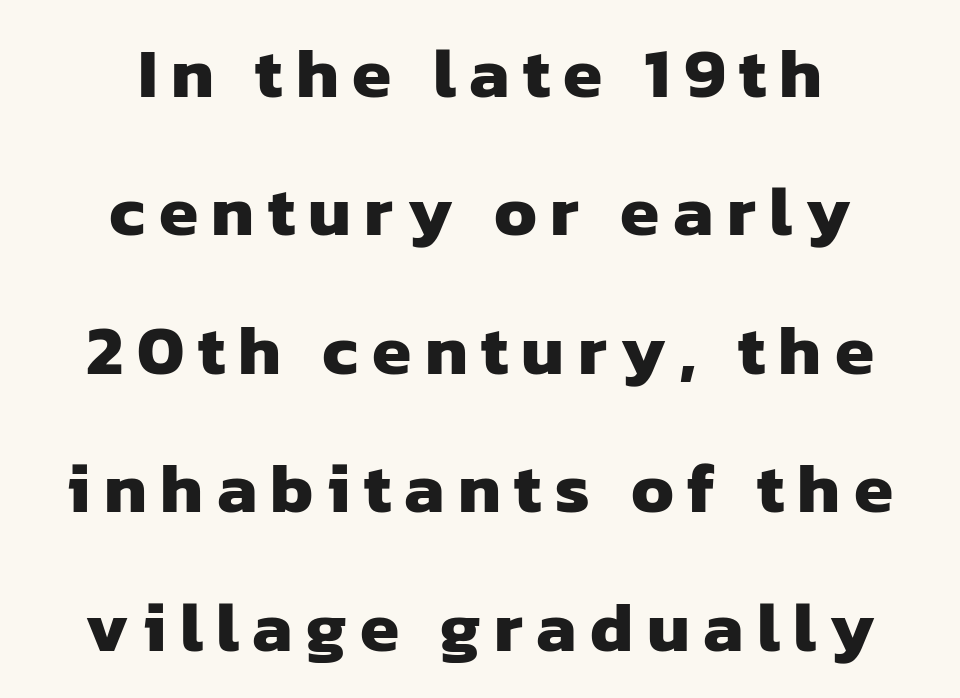
Q: Is the text bold? A: Yes.
Q: Is the typeface a serif or a sans-serif typeface? A: Sans-serif.
Q: Is the text underlined? A: No.
Q: How is the paragraph aligned? A: Centered.
Q: Is the spacing between lines tight, normal or loose? A: Loose.
Q: Width (condensed, normal, or wide)? A: Normal.
Q: Stroke contrast? A: Low.
Q: x-height? A: Medium.
Q: Monospaced? A: No.
